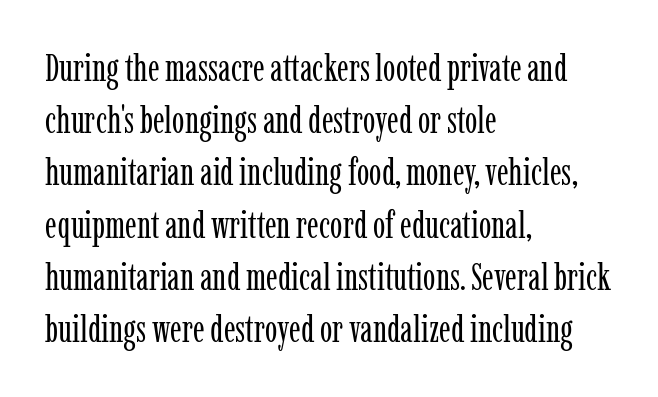
{"serif": "yes", "italic": "no", "bold": "no", "weight": "regular", "width": "condensed", "stroke_contrast": "low", "x_height": "medium", "monospaced": "no", "underline": "no", "align": "left", "line_spacing": "normal", "line_spacing_ratio": 1.41, "letter_spacing": "normal", "letter_spacing_em": 0.0, "glyph_px": 37}
